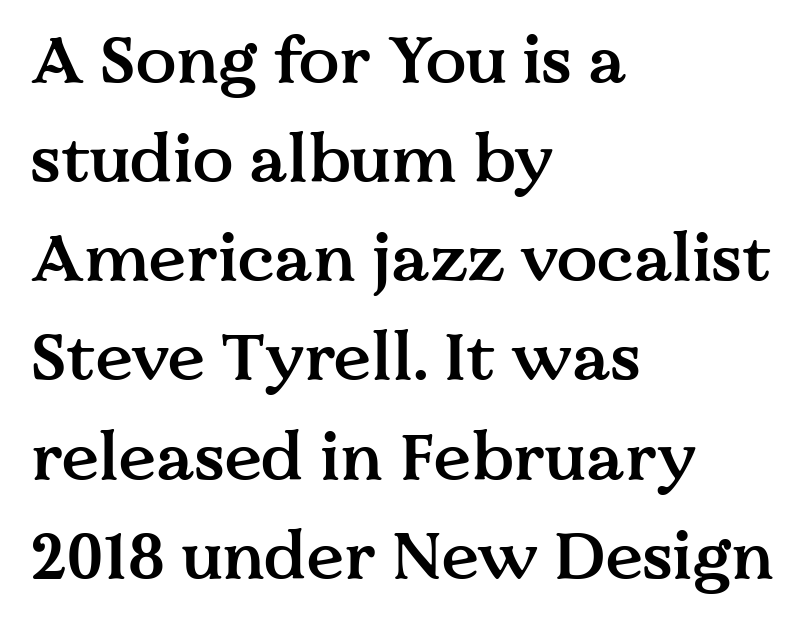
The image shows 67 px semibold serif type, upright; set left-aligned, normal line spacing (1.48x), normal letter spacing, not underlined; medium stroke contrast and a medium x-height.
